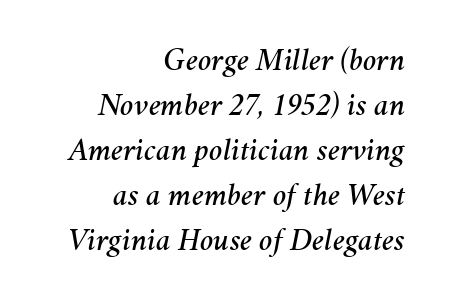
Q: Is the text italic (slanted)? A: Yes, it leans right by about 11 degrees.
Q: Is the text underlined? A: No.
Q: How is the paragraph aligned? A: Right-aligned.
Q: Is the spacing between letters normal or unusually wide? A: Normal.
Q: Is the spacing between lines tight, normal or loose? A: Normal.
Q: Width (condensed, normal, or wide)? A: Normal.
Q: Stroke contrast? A: Medium.
Q: x-height? A: Medium.
Q: Monospaced? A: No.
